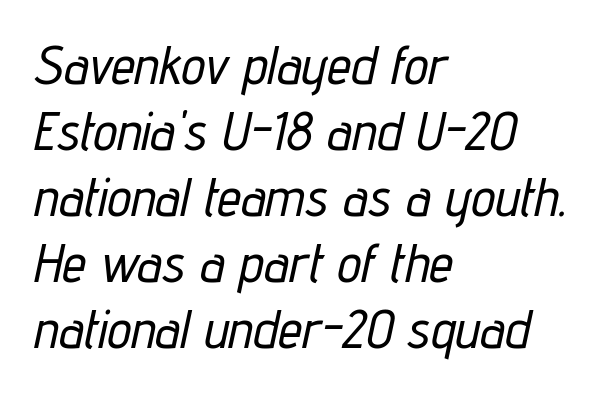
Compared with ordinary roman type, these characters are visibly tilted. Type without underlining. The passage shown is typed in a proportional face where columns would drift. Caption: standard tracking, unaltered.
